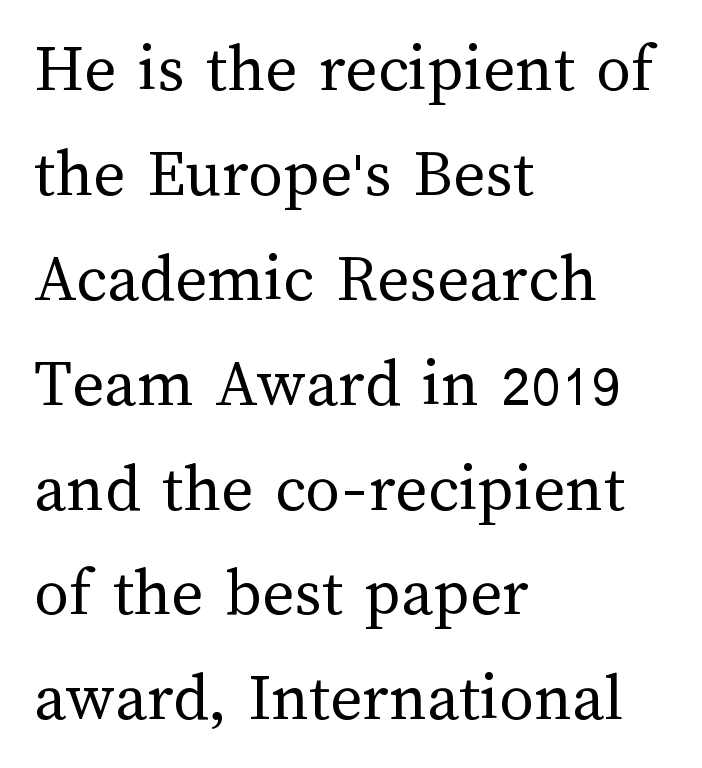
The image shows 69 px regular-weight type, upright; set left-aligned, normal line spacing (1.52x), normal letter spacing, not underlined; medium stroke contrast and a medium x-height.
